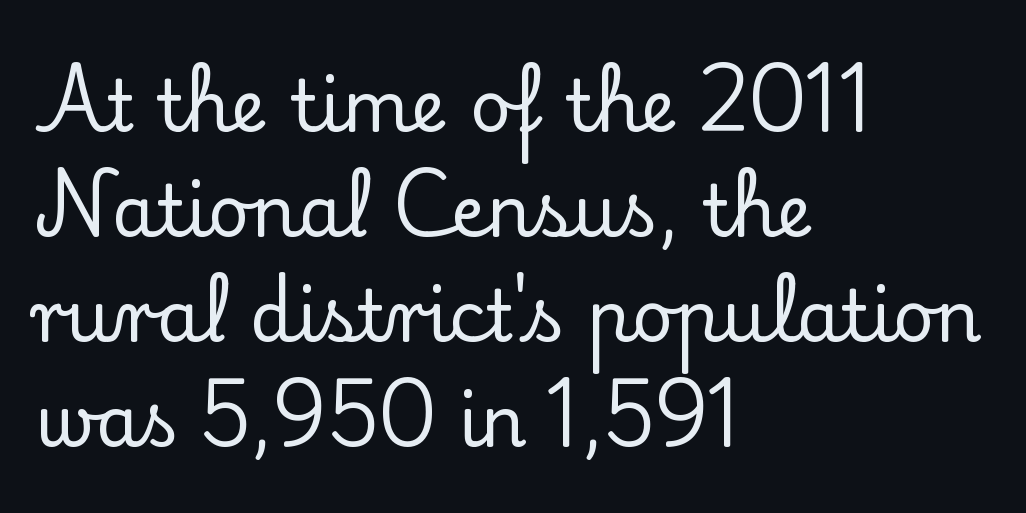
The image shows 71 px serif type, upright; set left-aligned, normal line spacing (1.48x), normal letter spacing, not underlined; low stroke contrast and a small x-height.
